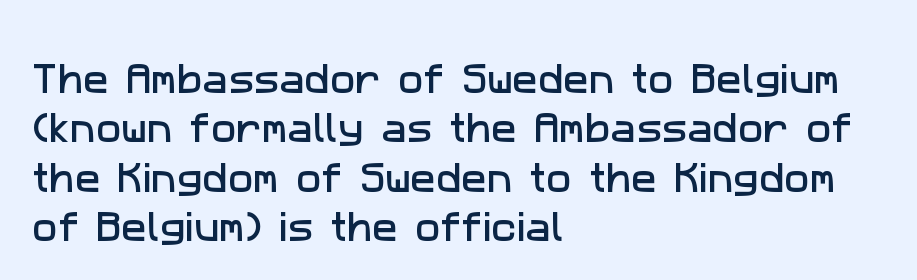
The space between consecutive lines is moderate. The lines in this sample share a left origin and differ only in where they stop. Descender tails drop into unmarked territory. Nobody touched the tracking dial on this one.
